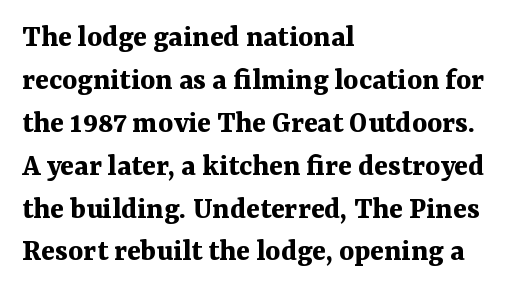
The image shows 32 px bold serif type, upright; set left-aligned, normal line spacing (1.34x), normal letter spacing, not underlined; medium stroke contrast and a medium x-height.
